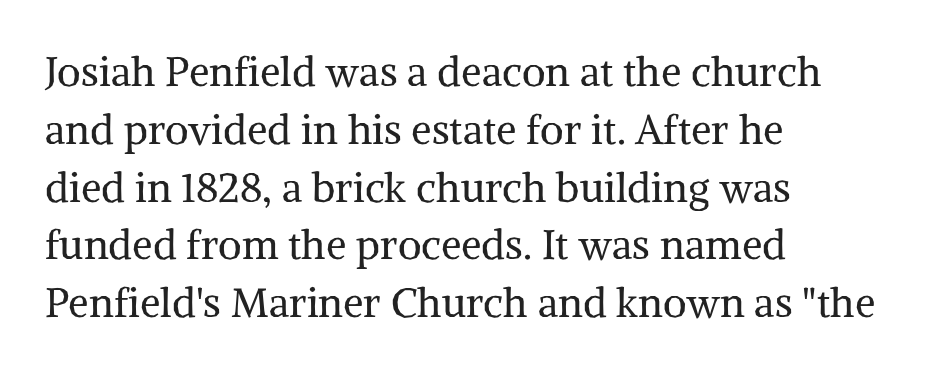
The font's upright variant was chosen for this text. The designer left line spacing at the default. The typeface chosen for these lines features serifs. Weight: regular or lighter.
